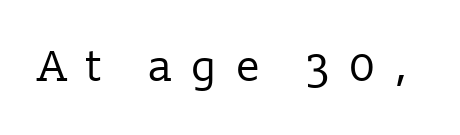
The image shows 44 px regular-weight serif type, upright; set unusually wide letter spacing (+0.42 em), not underlined; low stroke contrast and a medium x-height.
